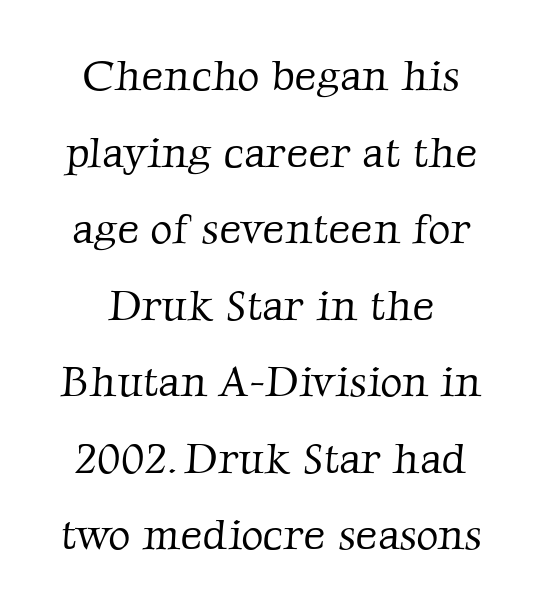
The image shows 43 px light serif type; set centered, line spacing 1.78x, normal letter spacing, not underlined; low stroke contrast and a medium x-height.
